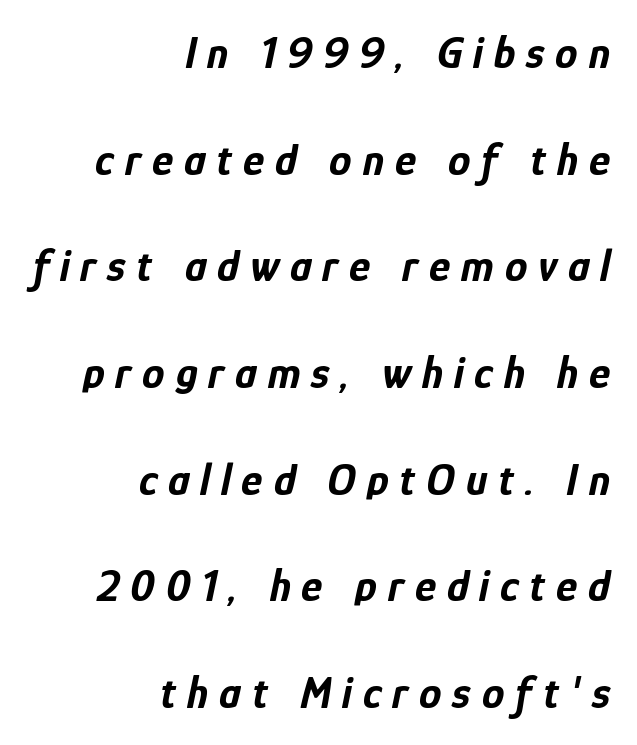
The image shows 45 px bold, condensed type, italic (leaning right); set right-aligned, loose line spacing (2.37x), unusually wide letter spacing (+0.24 em), not underlined; low stroke contrast and a medium x-height.
